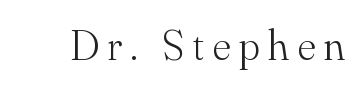
Q: Is the text bold? A: No.
Q: Is the text italic (slanted)? A: No, it is upright.
Q: Is the typeface a serif or a sans-serif typeface? A: Serif.
Q: Is the text underlined? A: No.
Q: Is the spacing between letters normal or unusually wide? A: Unusually wide.
Q: Width (condensed, normal, or wide)? A: Normal.
Q: Stroke contrast? A: Medium.
Q: x-height? A: Small.
Q: Monospaced? A: No.
